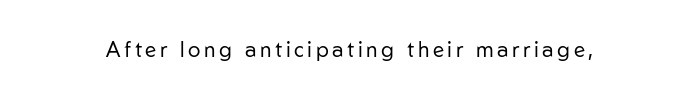
{"italic": "no", "bold": "no", "underline": "no", "glyph_px": 21}
